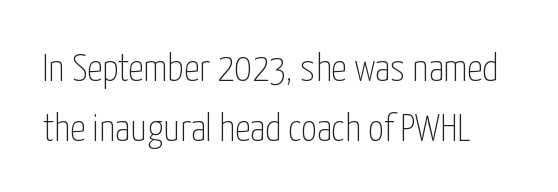
Look at the tracking — it's just the regular setting, nothing added. Unlike a traditional serif, this face leaves its strokes unadorned. Italic? Not at all — the glyphs are vertical. The font sits on the lighter half of the weight spectrum, regular included. Regular leading. The zone under the glyphs is completely vacant.
